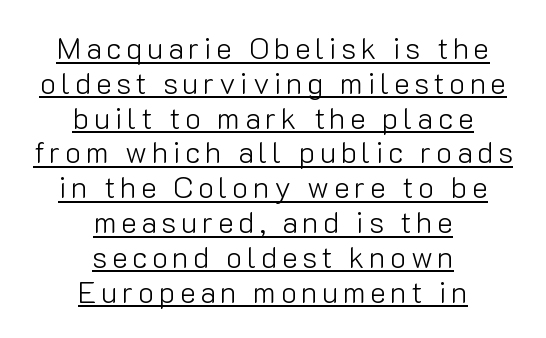
Underline: present. Notice how the stems are strictly vertical — no italics here. Caption: face not bold, strokes unweighted. The passage shown is typed in a proportional face where columns would drift. Casual observation: everything's sitting right in the middle. This rendering employs a face without finishing strokes, i.e., a sans-serif.
